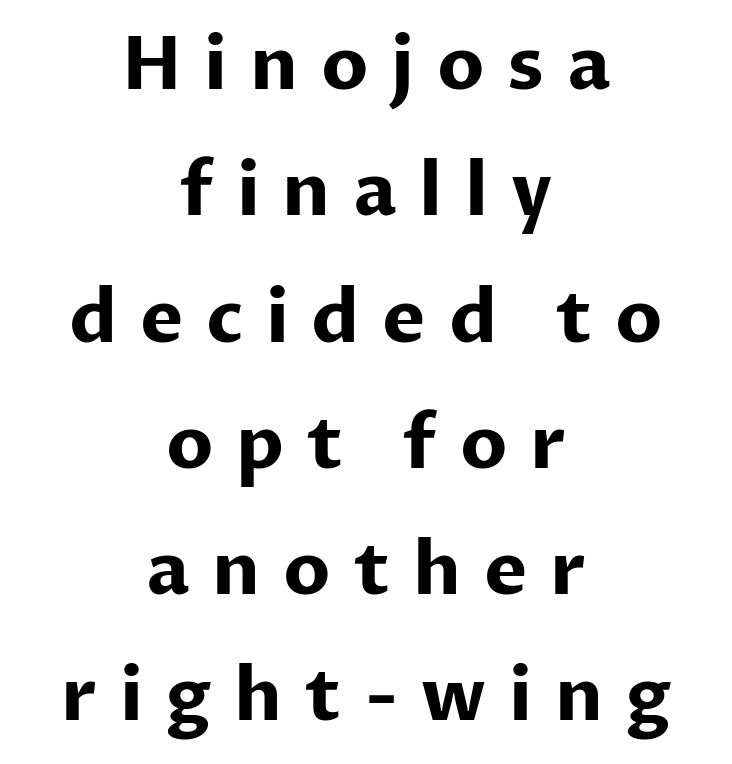
The passage shown is typed in a proportional face where columns would drift. The rendering inserts visible extra space after every character. A full-strength bold gives these letters their thick strokes. Serif or sans? Sans — the stroke terminals are bare. Horizontally, the lines are justified to the midpoint only. Words float on clear page, feet unadorned.
